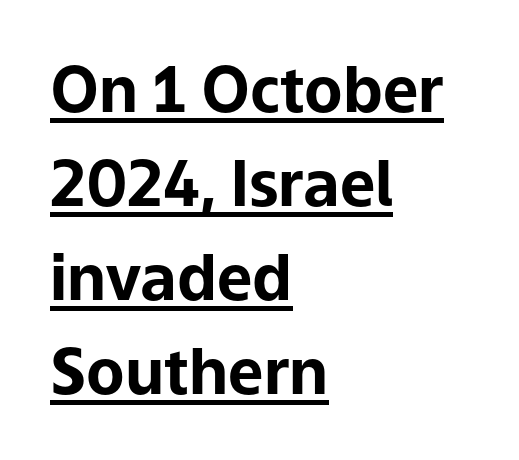
Q: Is the text bold? A: Yes.
Q: Is the text italic (slanted)? A: No, it is upright.
Q: Is the typeface a serif or a sans-serif typeface? A: Sans-serif.
Q: Is the text underlined? A: Yes.
Q: How is the paragraph aligned? A: Left-aligned.
Q: Is the spacing between letters normal or unusually wide? A: Normal.
Q: Is the spacing between lines tight, normal or loose? A: Normal.
Q: Width (condensed, normal, or wide)? A: Normal.
Q: Stroke contrast? A: Low.
Q: x-height? A: Medium.
Q: Monospaced? A: No.
